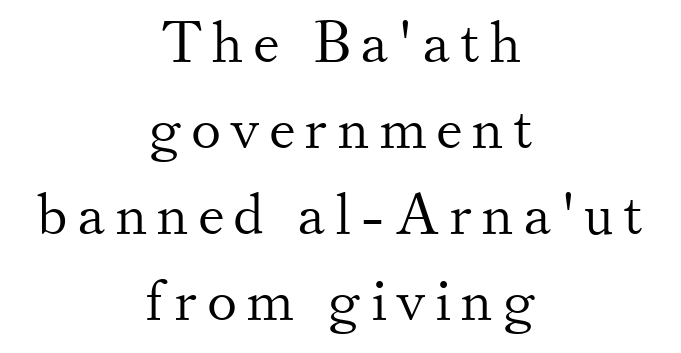
{"serif": "yes", "italic": "no", "bold": "no", "weight": "light", "width": "normal", "stroke_contrast": "medium", "x_height": "small", "monospaced": "no", "underline": "no", "align": "center", "line_spacing": "normal", "line_spacing_ratio": 1.51, "glyph_px": 57}
